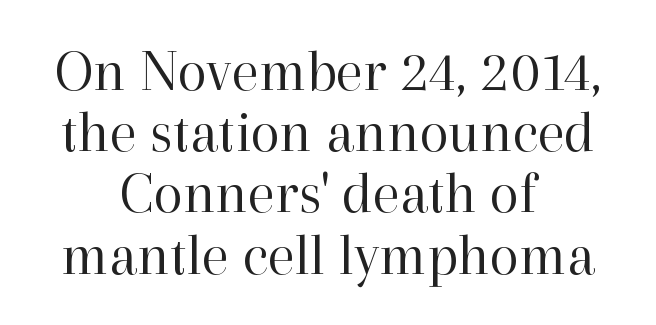
The image shows 60 px regular-weight serif type, upright; set centered, tight line spacing (1.02x), normal letter spacing, not underlined; high stroke contrast and a medium x-height.
